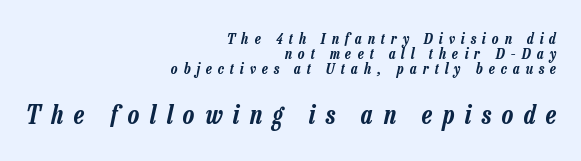
{"italic": "yes", "lean": "right", "slant_degrees": 13, "underline": "no", "align": "right", "line_spacing": "tight", "line_spacing_ratio": 1.0, "letter_spacing": "wide", "letter_spacing_em": 0.41, "larger_block": "second", "size_ratio": 1.73, "glyph_px": 26}
